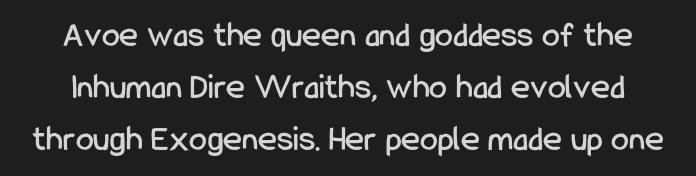
Q: Is the text italic (slanted)? A: No, it is upright.
Q: Is the typeface a serif or a sans-serif typeface? A: Sans-serif.
Q: Is the text underlined? A: No.
Q: Is the spacing between letters normal or unusually wide? A: Normal.
Q: Is the spacing between lines tight, normal or loose? A: Normal.
Q: Width (condensed, normal, or wide)? A: Condensed.
Q: Stroke contrast? A: Low.
Q: x-height? A: Medium.
Q: Monospaced? A: No.
